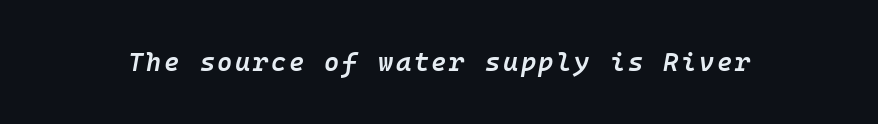
Beneath every word, the page is bare. This is oblique type, the kind used for emphasis or titles. These words are printed semibold, heavier than regular yet not bold.
